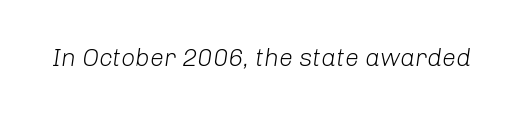
The image shows 25 px text type, italic (leaning right); set normal letter spacing, not underlined.
